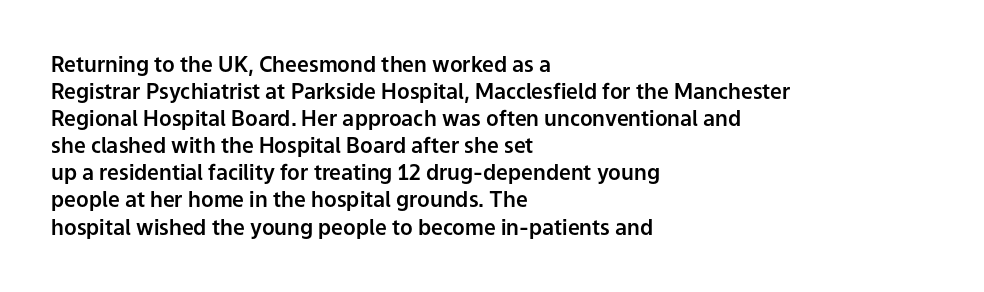
Q: Is the text italic (slanted)? A: No, it is upright.
Q: Is the text underlined? A: No.
Q: How is the paragraph aligned? A: Left-aligned.
Q: Is the spacing between letters normal or unusually wide? A: Normal.
Q: Is the spacing between lines tight, normal or loose? A: Normal.
